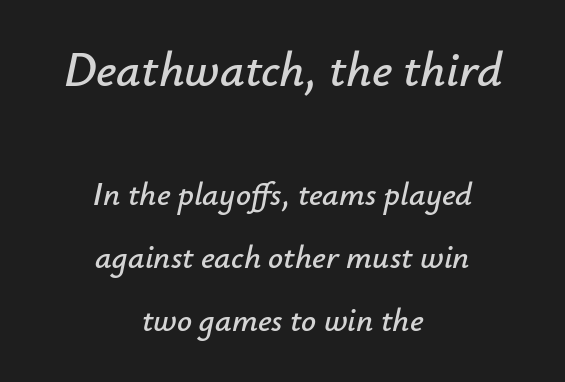
{"italic": "yes", "lean": "right", "slant_degrees": 12, "width": "normal", "stroke_contrast": "low", "x_height": "small", "monospaced": "no", "underline": "no", "align": "center", "line_spacing": "loose", "line_spacing_ratio": 1.91, "letter_spacing": "normal", "letter_spacing_em": 0.0, "larger_block": "first", "size_ratio": 1.48, "glyph_px": 49}
